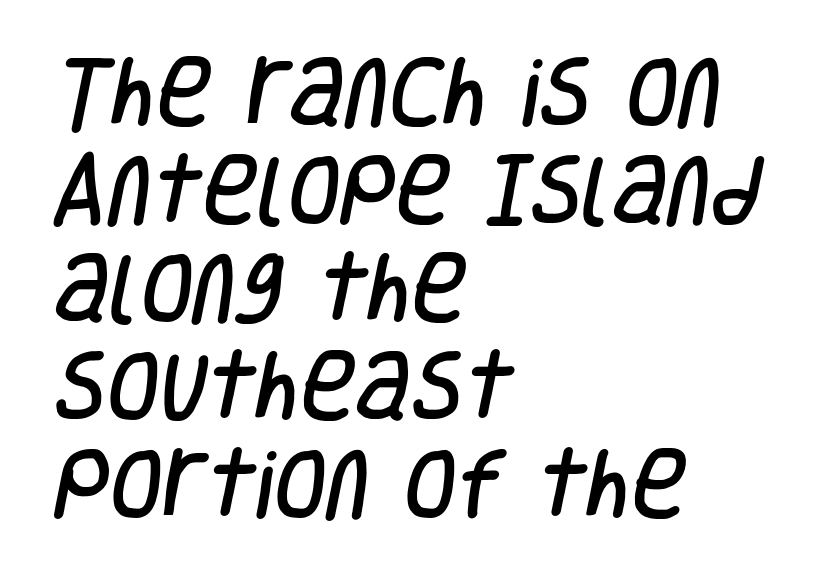
{"serif": "no", "width": "condensed", "stroke_contrast": "low", "x_height": "large", "monospaced": "no", "underline": "no", "align": "left", "line_spacing": "normal", "line_spacing_ratio": 1.29, "letter_spacing": "normal", "letter_spacing_em": 0.0, "glyph_px": 76}
